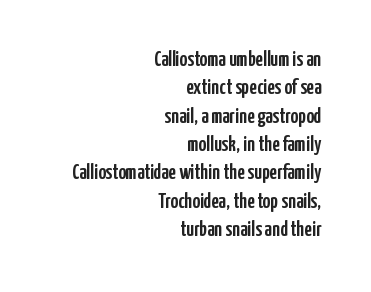
{"italic": "no", "underline": "no", "align": "right", "line_spacing": "normal", "line_spacing_ratio": 1.35, "letter_spacing": "normal", "letter_spacing_em": 0.0, "glyph_px": 21}
